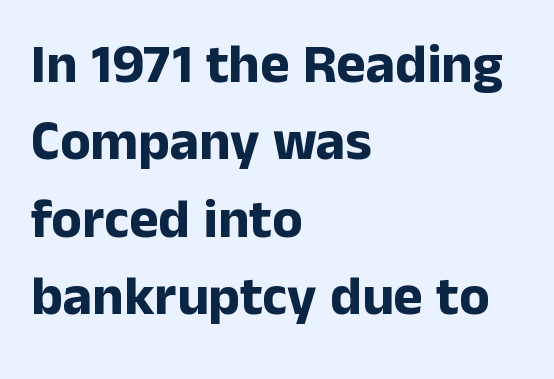
The image shows 56 px bold sans-serif type, upright; set left-aligned, normal line spacing (1.38x), normal letter spacing, not underlined; low stroke contrast and a medium x-height.
